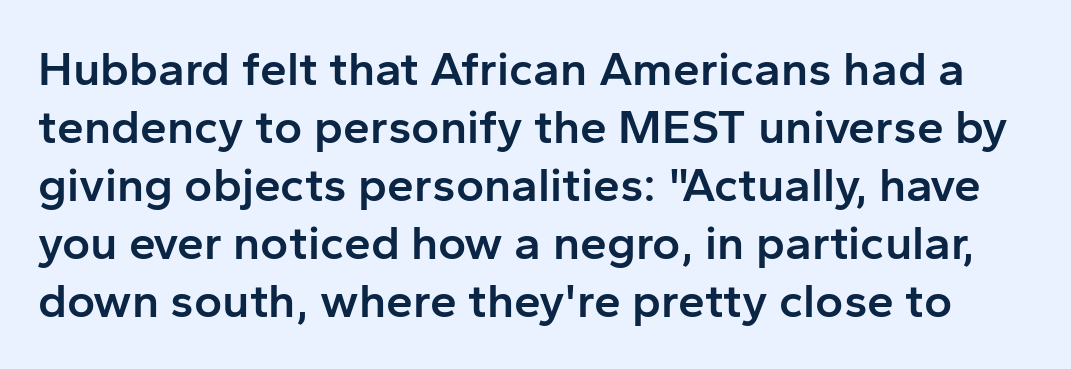
Q: Is the text bold? A: Semi-bold.
Q: Is the text italic (slanted)? A: No, it is upright.
Q: Is the typeface a serif or a sans-serif typeface? A: Sans-serif.
Q: Is the text underlined? A: No.
Q: Is the spacing between letters normal or unusually wide? A: Normal.
Q: Width (condensed, normal, or wide)? A: Normal.
Q: Stroke contrast? A: Low.
Q: x-height? A: Medium.
Q: Monospaced? A: No.
